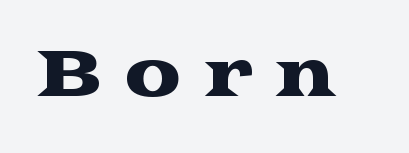
Descenders are the only things crossing below the line. The designer went with a serif here, giving each stem small feet. A typesetter would call this heavily tracked-out type. Varying glyph widths throughout — classic text-font behaviour. The font's upright variant was chosen for this text.
